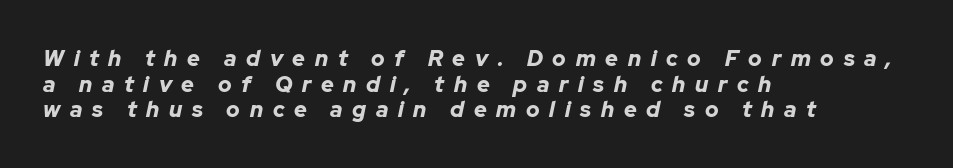
The image shows 22 px bold type, italic (leaning right); set left-aligned, line spacing 1.16x, unusually wide letter spacing (+0.44 em), not underlined.
